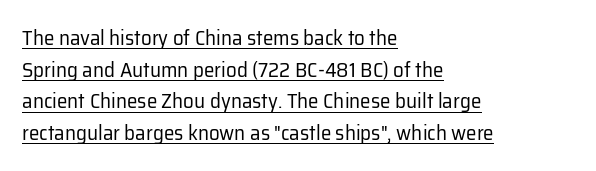
{"italic": "no", "bold": "no", "underline": "yes", "align": "left", "line_spacing": "normal", "line_spacing_ratio": 1.51, "letter_spacing": "normal", "letter_spacing_em": 0.0, "glyph_px": 21}
